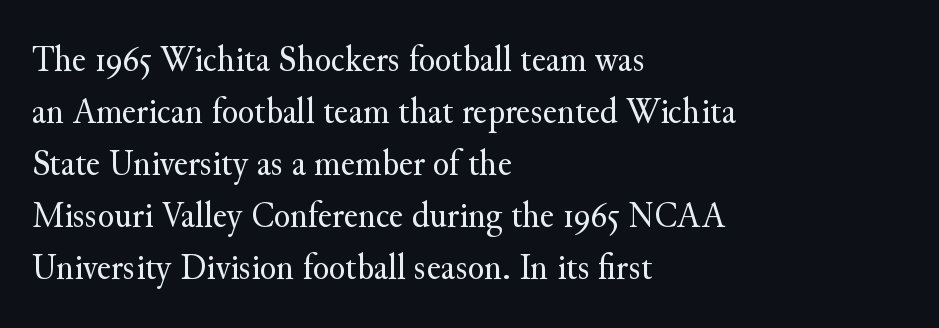
{"serif": "yes", "italic": "no", "bold": "no", "weight": "regular", "width": "normal", "stroke_contrast": "medium", "x_height": "small", "monospaced": "no", "underline": "no", "align": "left", "line_spacing": "normal", "line_spacing_ratio": 1.37, "letter_spacing": "normal", "letter_spacing_em": 0.0, "glyph_px": 38}
